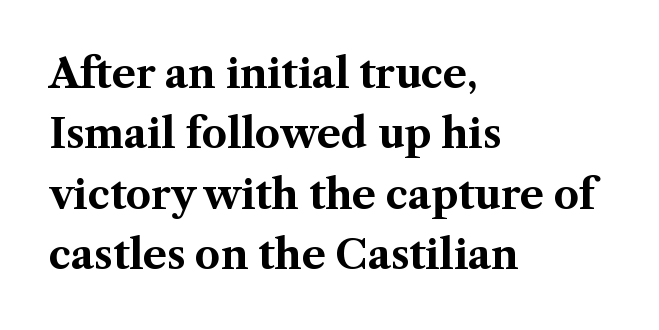
{"serif": "yes", "italic": "no", "bold": "yes", "weight": "bold", "width": "normal", "stroke_contrast": "medium", "x_height": "medium", "monospaced": "no", "underline": "no", "align": "left", "line_spacing": "normal", "line_spacing_ratio": 1.51, "letter_spacing": "normal", "letter_spacing_em": 0.0, "glyph_px": 40}
